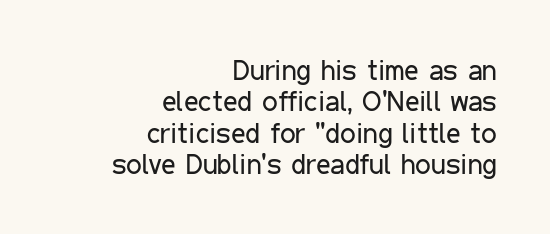
Q: Is the text bold? A: No.
Q: Is the text italic (slanted)? A: No, it is upright.
Q: Is the typeface a serif or a sans-serif typeface? A: Sans-serif.
Q: Is the text underlined? A: No.
Q: How is the paragraph aligned? A: Right-aligned.
Q: Is the spacing between letters normal or unusually wide? A: Normal.
Q: Is the spacing between lines tight, normal or loose? A: Tight.
Q: Width (condensed, normal, or wide)? A: Condensed.
Q: Stroke contrast? A: Low.
Q: x-height? A: Medium.
Q: Monospaced? A: No.
